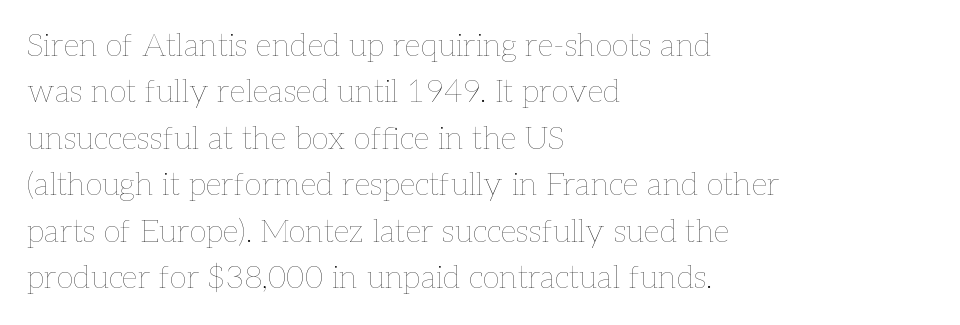
Q: Is the text bold? A: No.
Q: Is the text italic (slanted)? A: No, it is upright.
Q: Is the text underlined? A: No.
Q: How is the paragraph aligned? A: Left-aligned.
Q: Is the spacing between letters normal or unusually wide? A: Normal.
Q: Is the spacing between lines tight, normal or loose? A: Normal.
Q: Width (condensed, normal, or wide)? A: Normal.
Q: Stroke contrast? A: Low.
Q: x-height? A: Medium.
Q: Monospaced? A: No.
